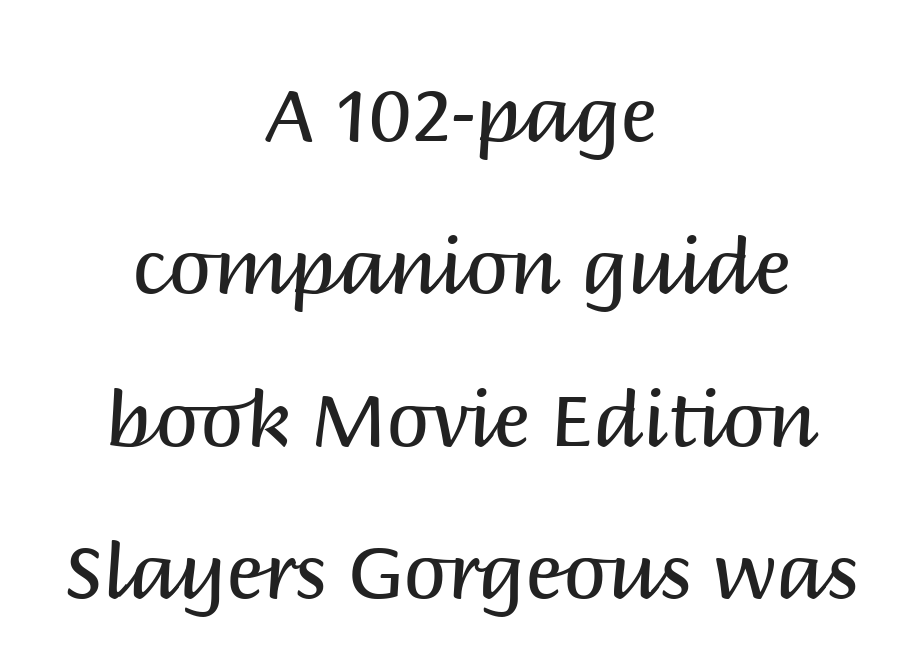
Q: Is the text bold? A: No.
Q: Is the text italic (slanted)? A: Yes.
Q: Is the typeface a serif or a sans-serif typeface? A: Sans-serif.
Q: Is the text underlined? A: No.
Q: How is the paragraph aligned? A: Centered.
Q: Is the spacing between letters normal or unusually wide? A: Normal.
Q: Is the spacing between lines tight, normal or loose? A: Loose.
Q: Width (condensed, normal, or wide)? A: Normal.
Q: Stroke contrast? A: Medium.
Q: x-height? A: Large.
Q: Monospaced? A: No.
